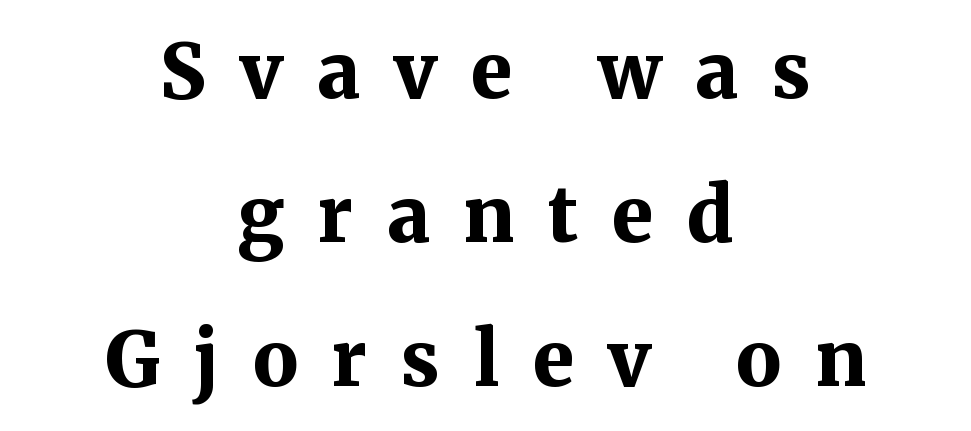
Q: Is the text bold? A: Yes.
Q: Is the text italic (slanted)? A: No, it is upright.
Q: Is the typeface a serif or a sans-serif typeface? A: Serif.
Q: Is the text underlined? A: No.
Q: How is the paragraph aligned? A: Centered.
Q: Is the spacing between letters normal or unusually wide? A: Unusually wide.
Q: Is the spacing between lines tight, normal or loose? A: Loose.
Q: Width (condensed, normal, or wide)? A: Normal.
Q: Stroke contrast? A: Medium.
Q: x-height? A: Medium.
Q: Monospaced? A: No.
